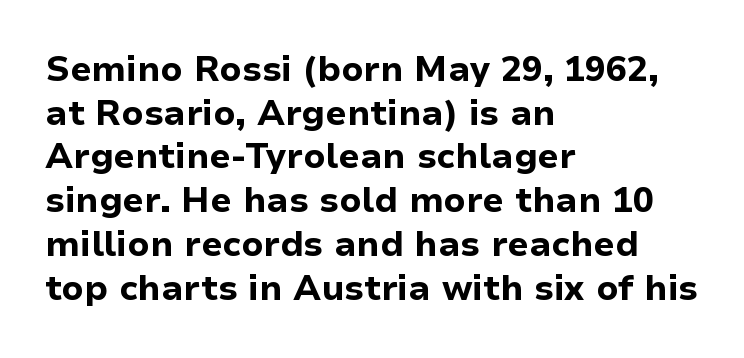
{"serif": "no", "italic": "no", "bold": "yes", "weight": "bold", "width": "normal", "stroke_contrast": "low", "x_height": "medium", "monospaced": "no", "underline": "no", "align": "left", "line_spacing": "normal", "line_spacing_ratio": 1.25, "letter_spacing": "normal", "letter_spacing_em": 0.0, "glyph_px": 35}
